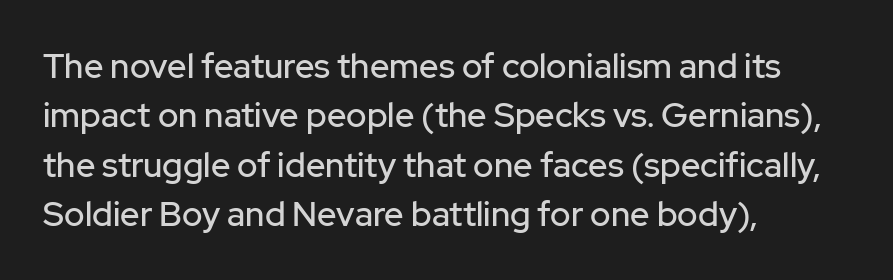
The image shows 34 px sans-serif type, upright; set left-aligned, normal line spacing (1.45x), normal letter spacing, not underlined; low stroke contrast and a medium x-height.
